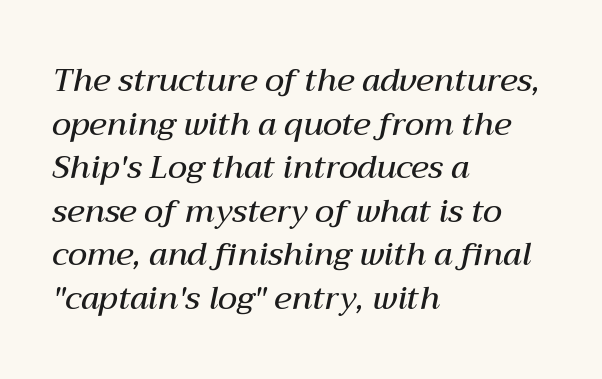
The image shows 32 px semibold type, italic (leaning right); set left-aligned, normal line spacing (1.36x), normal letter spacing, not underlined; medium stroke contrast and a medium x-height.
